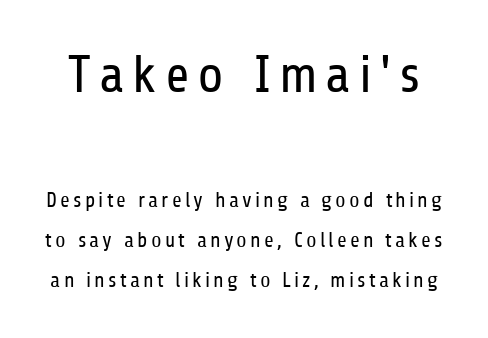
Q: Is the text bold? A: No.
Q: Is the text italic (slanted)? A: No, it is upright.
Q: Is the typeface a serif or a sans-serif typeface? A: Sans-serif.
Q: Is the text underlined? A: No.
Q: Is the spacing between lines tight, normal or loose? A: Loose.
Q: Which block of text is set in a larger size, the first (top) or the second (bottom)? A: The first (top) one.
Q: Width (condensed, normal, or wide)? A: Condensed.
Q: Stroke contrast? A: Low.
Q: x-height? A: Medium.
Q: Monospaced? A: No.
